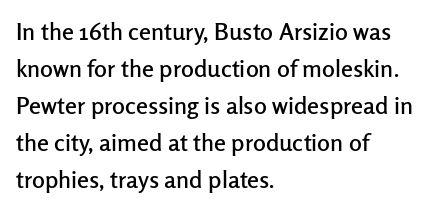
The image shows 24 px text type, upright; set left-aligned, normal line spacing (1.54x), normal letter spacing, not underlined.
